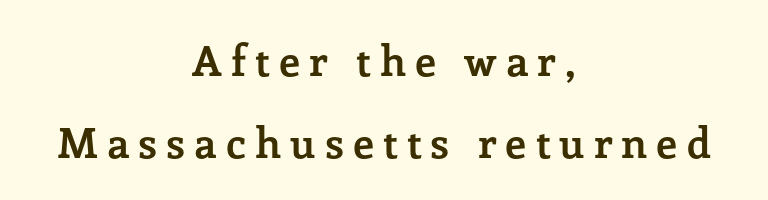
{"serif": "yes", "italic": "no", "bold": "yes", "weight": "semibold", "width": "normal", "stroke_contrast": "low", "x_height": "medium", "monospaced": "no", "underline": "no", "align": "center", "line_spacing": "loose", "line_spacing_ratio": 1.96, "letter_spacing": "wide", "letter_spacing_em": 0.21, "glyph_px": 42}
